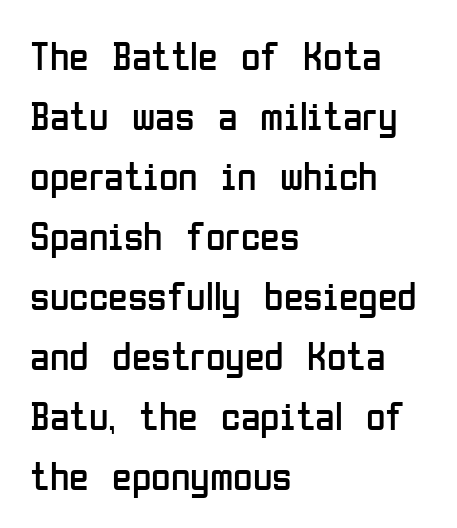
The designer went with a sans here, leaving each stem footless. Posture: upright roman. Stem width sits at or under what a default text font uses. The zone under the glyphs is completely vacant. Is the block centered? No — it sits flush against the left margin. Observe the ordinary spacing: letters are neighbours, not strangers.
